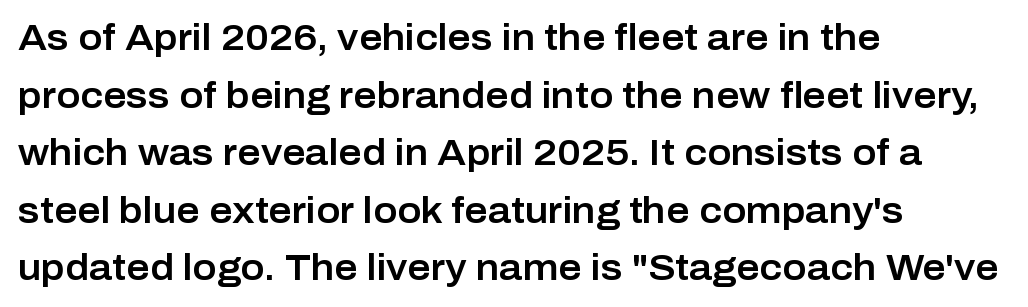
{"serif": "no", "italic": "no", "width": "normal", "stroke_contrast": "low", "x_height": "medium", "monospaced": "no", "underline": "no", "align": "left", "line_spacing": "normal", "line_spacing_ratio": 1.6, "letter_spacing": "normal", "letter_spacing_em": 0.0, "glyph_px": 36}
